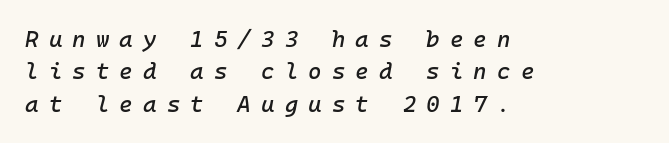
{"italic": "yes", "lean": "right", "slant_degrees": 10, "underline": "no", "align": "left", "line_spacing": "normal", "line_spacing_ratio": 1.41, "letter_spacing": "wide", "letter_spacing_em": 0.44, "glyph_px": 23}
